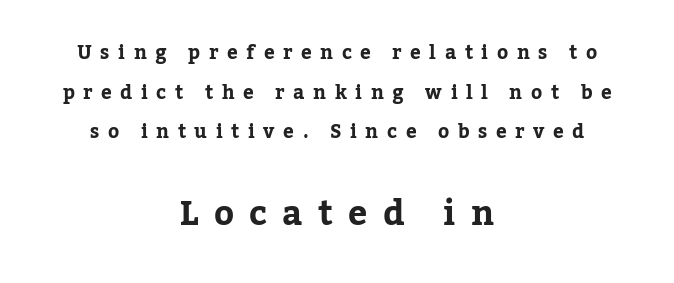
The image shows 34 px bold serif type, upright; set centered, loose line spacing (2.08x), unusually wide letter spacing (+0.45 em), not underlined; the second (bottom) block is 1.79x larger; low stroke contrast and a medium x-height.
